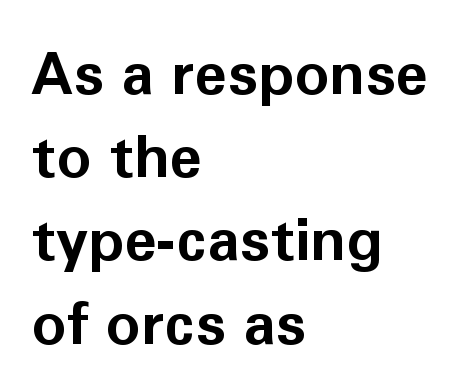
The image shows 59 px bold sans-serif type, upright; set left-aligned, normal line spacing (1.41x), normal letter spacing, not underlined; low stroke contrast and a medium x-height.
